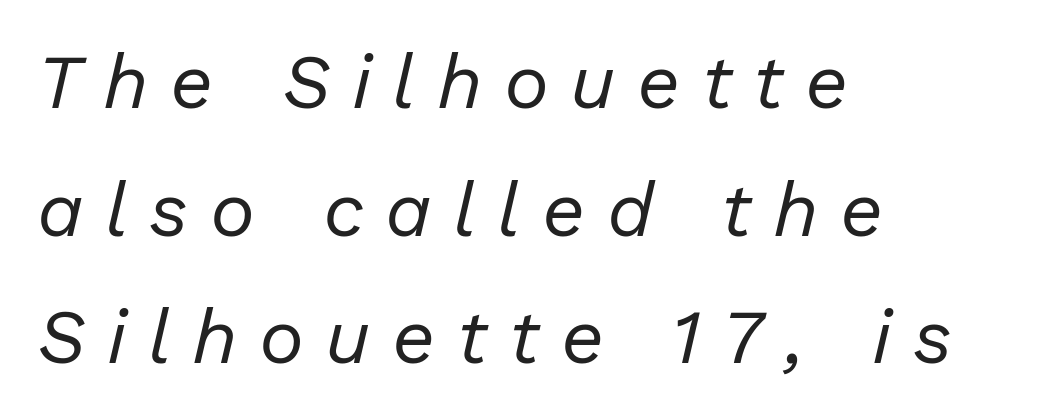
This block has exactly the height ordinary leading produces. You can tell it's italic because the verticals aren't actually vertical. Inter-character spacing is expanded well beyond the font's built-in metrics. Descender tails drop into unmarked territory. Vertical stems look standard width or narrower in stroke.
